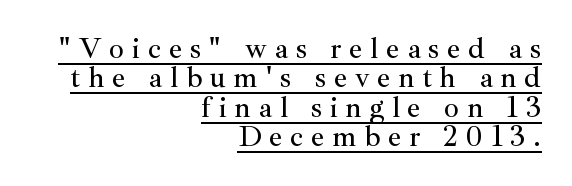
Q: Is the text italic (slanted)? A: No, it is upright.
Q: Is the typeface a serif or a sans-serif typeface? A: Serif.
Q: Is the text underlined? A: Yes.
Q: How is the paragraph aligned? A: Right-aligned.
Q: Is the spacing between letters normal or unusually wide? A: Unusually wide.
Q: Is the spacing between lines tight, normal or loose? A: Tight.
Q: Width (condensed, normal, or wide)? A: Normal.
Q: Stroke contrast? A: Medium.
Q: x-height? A: Small.
Q: Monospaced? A: No.
